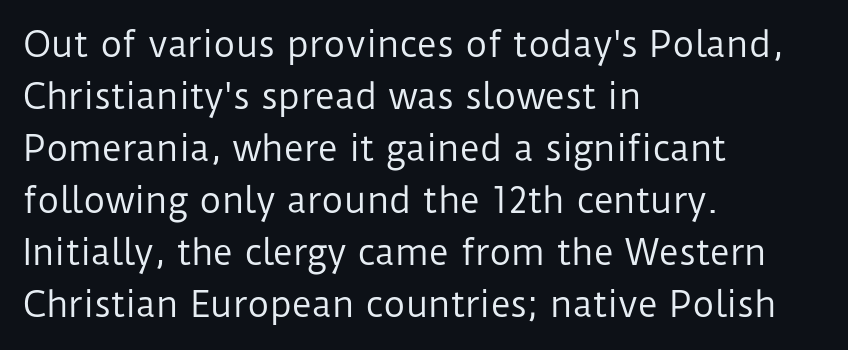
{"serif": "no", "italic": "no", "bold": "no", "weight": "regular", "width": "normal", "stroke_contrast": "low", "x_height": "medium", "monospaced": "no", "underline": "no", "align": "left", "line_spacing": "normal", "line_spacing_ratio": 1.53, "letter_spacing": "normal", "letter_spacing_em": 0.0, "glyph_px": 34}
